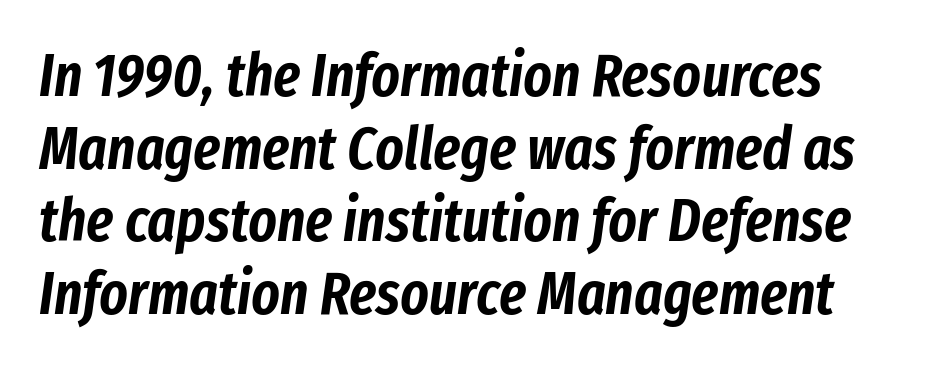
The image shows 60 px condensed type, italic (leaning right); set line spacing 1.21x, normal letter spacing, not underlined; low stroke contrast and a medium x-height.
